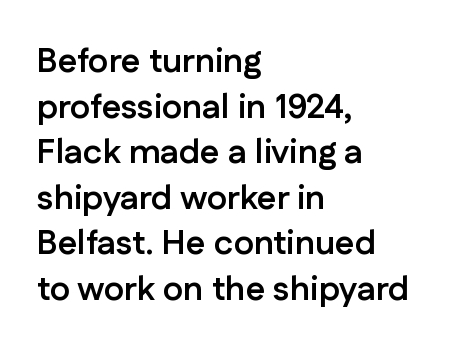
The image shows 34 px semibold sans-serif type, upright; set left-aligned, normal line spacing (1.34x), normal letter spacing, not underlined; low stroke contrast and a medium x-height.
